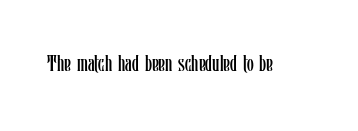
The image shows 22 px text type, upright; set normal letter spacing, not underlined.
